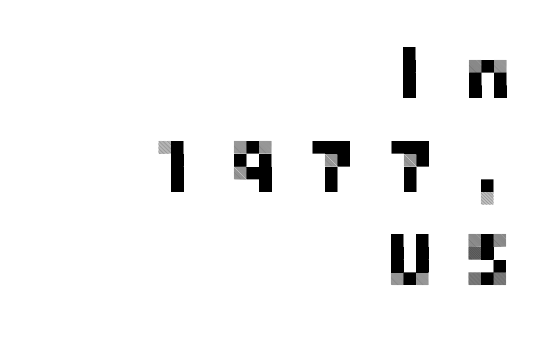
The image shows 75 px sans-serif type, upright; set right-aligned, normal line spacing (1.25x), unusually wide letter spacing (+0.38 em), not underlined; low stroke contrast and a medium x-height.
